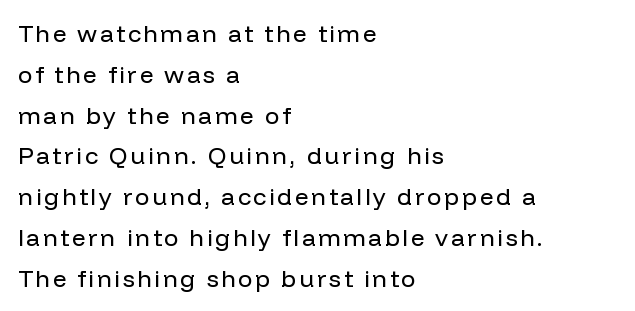
Q: Is the text bold? A: No.
Q: Is the text italic (slanted)? A: No, it is upright.
Q: Is the text underlined? A: No.
Q: How is the paragraph aligned? A: Left-aligned.
Q: Is the spacing between lines tight, normal or loose? A: Normal.
